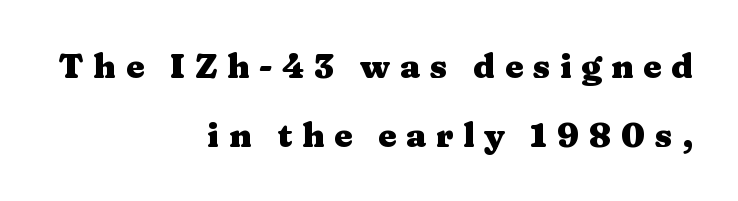
{"serif": "yes", "italic": "no", "bold": "yes", "weight": "heavy", "width": "wide", "stroke_contrast": "medium", "x_height": "medium", "monospaced": "no", "underline": "no", "align": "right", "line_spacing": "loose", "line_spacing_ratio": 2.09, "letter_spacing": "wide", "letter_spacing_em": 0.29, "glyph_px": 33}
